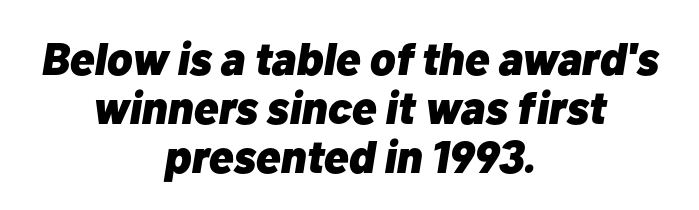
The image shows 46 px heavy type, italic (leaning right); set centered, tight line spacing (1.07x), normal letter spacing, not underlined; low stroke contrast and a medium x-height.
